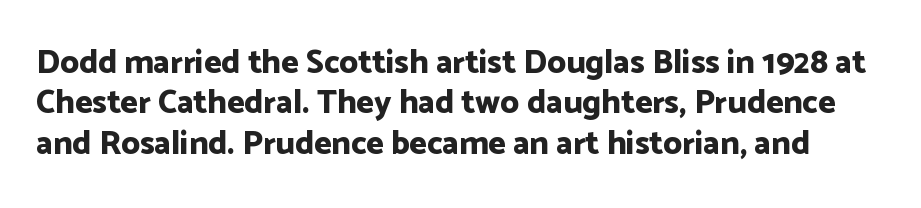
The image shows 33 px bold sans-serif type, upright; set line spacing 1.22x, normal letter spacing, not underlined; low stroke contrast and a medium x-height.
